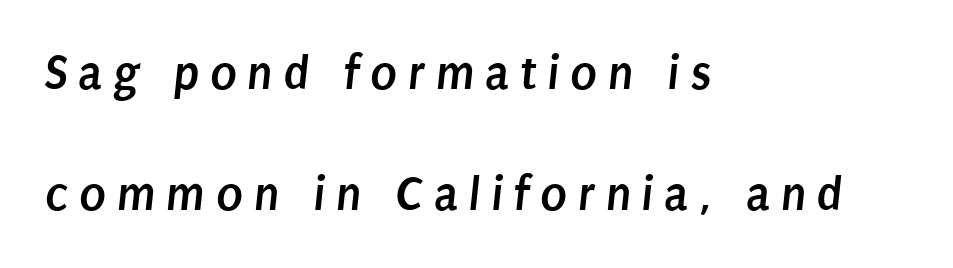
The image shows 50 px semibold, condensed sans-serif type; set left-aligned, loose line spacing (2.42x), unusually wide letter spacing (+0.21 em), not underlined; low stroke contrast and a large x-height.
